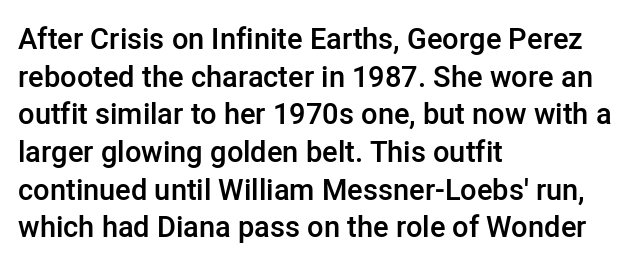
{"serif": "no", "italic": "no", "bold": "semi", "weight": "semibold", "width": "normal", "stroke_contrast": "low", "x_height": "medium", "monospaced": "no", "underline": "no", "align": "left", "line_spacing": "normal", "line_spacing_ratio": 1.3, "letter_spacing": "normal", "letter_spacing_em": 0.0, "glyph_px": 29}
